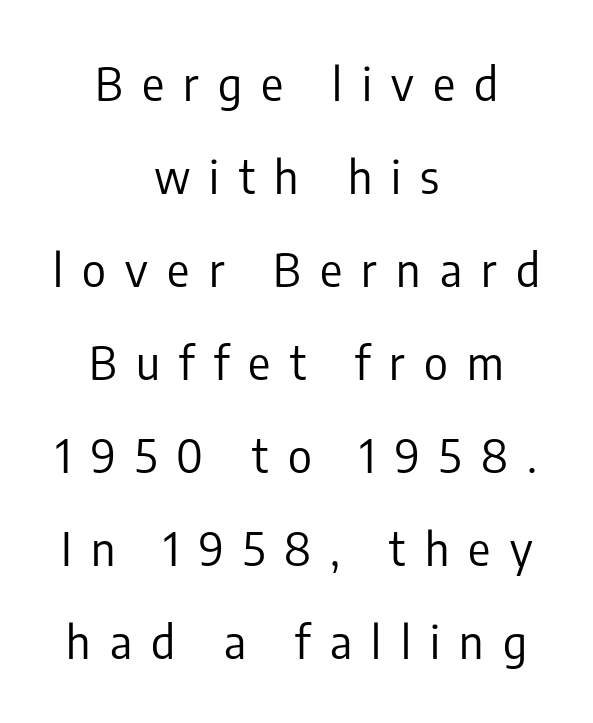
The leading is generous, giving the passage an open texture. Words float on clear page, feet unadorned. The paragraph has two soft edges and a firm central axis. Looks like regular typesetting: each glyph gets only the width it needs. A typesetter would mark this as roman, not italic.
